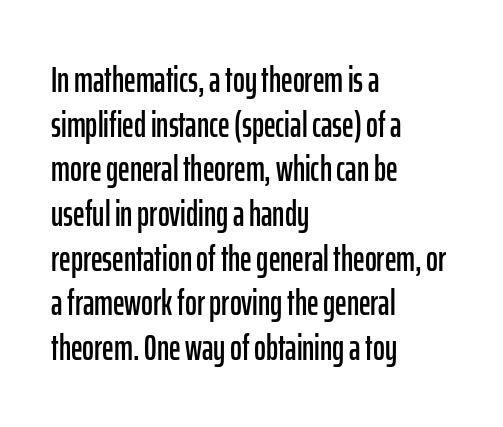
{"serif": "no", "italic": "no", "width": "condensed", "stroke_contrast": "low", "x_height": "medium", "monospaced": "no", "underline": "no", "align": "left", "line_spacing_ratio": 1.24, "letter_spacing": "normal", "letter_spacing_em": 0.0, "glyph_px": 36}
